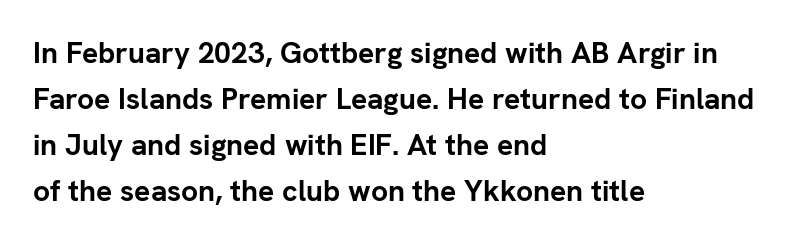
Q: Is the text bold? A: Yes.
Q: Is the text italic (slanted)? A: No, it is upright.
Q: Is the typeface a serif or a sans-serif typeface? A: Sans-serif.
Q: Is the text underlined? A: No.
Q: How is the paragraph aligned? A: Left-aligned.
Q: Is the spacing between letters normal or unusually wide? A: Normal.
Q: Is the spacing between lines tight, normal or loose? A: Normal.
Q: Width (condensed, normal, or wide)? A: Normal.
Q: Stroke contrast? A: Low.
Q: x-height? A: Medium.
Q: Monospaced? A: No.
